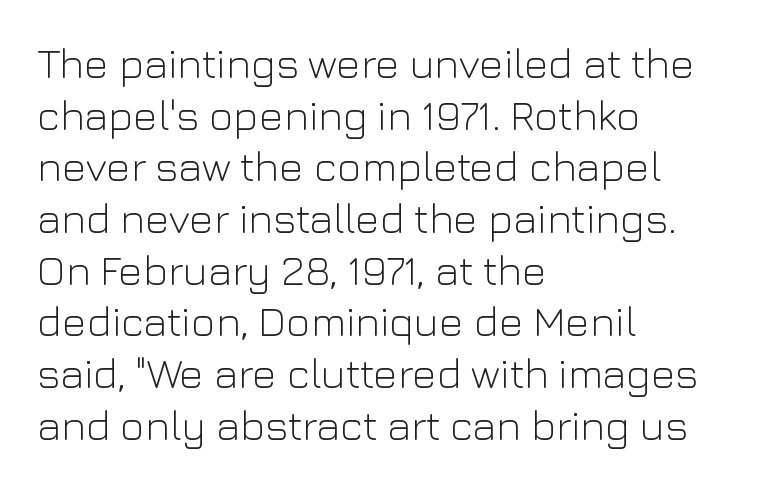
{"serif": "no", "italic": "no", "bold": "no", "weight": "light", "width": "normal", "stroke_contrast": "low", "x_height": "medium", "monospaced": "no", "underline": "no", "align": "left", "line_spacing_ratio": 1.23, "letter_spacing": "normal", "letter_spacing_em": 0.0, "glyph_px": 42}
